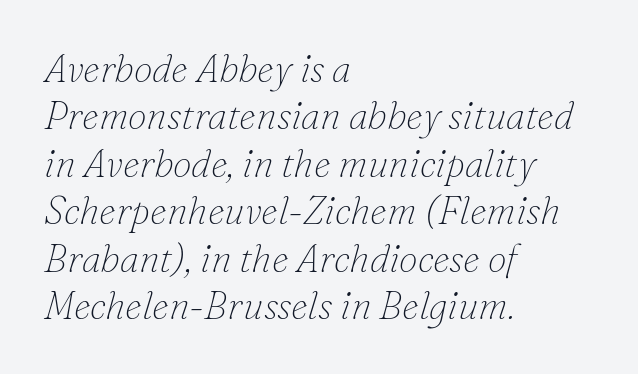
Q: Is the text bold? A: No.
Q: Is the text italic (slanted)? A: Yes, it leans right by about 16 degrees.
Q: Is the typeface a serif or a sans-serif typeface? A: Serif.
Q: Is the text underlined? A: No.
Q: How is the paragraph aligned? A: Left-aligned.
Q: Is the spacing between letters normal or unusually wide? A: Normal.
Q: Is the spacing between lines tight, normal or loose? A: Normal.
Q: Width (condensed, normal, or wide)? A: Normal.
Q: Stroke contrast? A: Low.
Q: x-height? A: Small.
Q: Monospaced? A: No.
